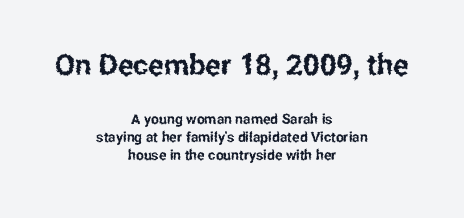
The image shows 29 px condensed sans-serif type, upright; set centered, normal line spacing (1.28x), normal letter spacing, not underlined; the first (top) block is 2.07x larger; low stroke contrast and a medium x-height.
